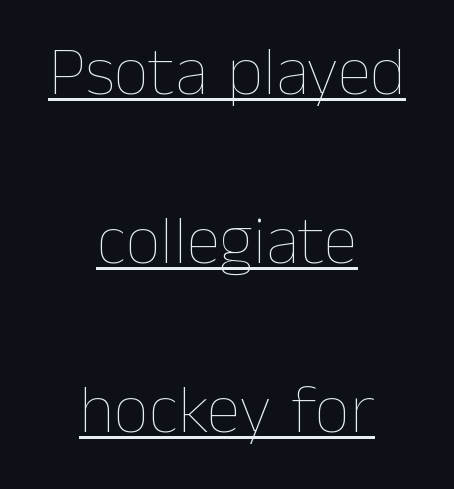
Q: Is the text bold? A: No.
Q: Is the text italic (slanted)? A: No, it is upright.
Q: Is the text underlined? A: Yes.
Q: How is the paragraph aligned? A: Centered.
Q: Is the spacing between letters normal or unusually wide? A: Normal.
Q: Is the spacing between lines tight, normal or loose? A: Loose.
Q: Width (condensed, normal, or wide)? A: Normal.
Q: Stroke contrast? A: Low.
Q: x-height? A: Medium.
Q: Monospaced? A: No.
